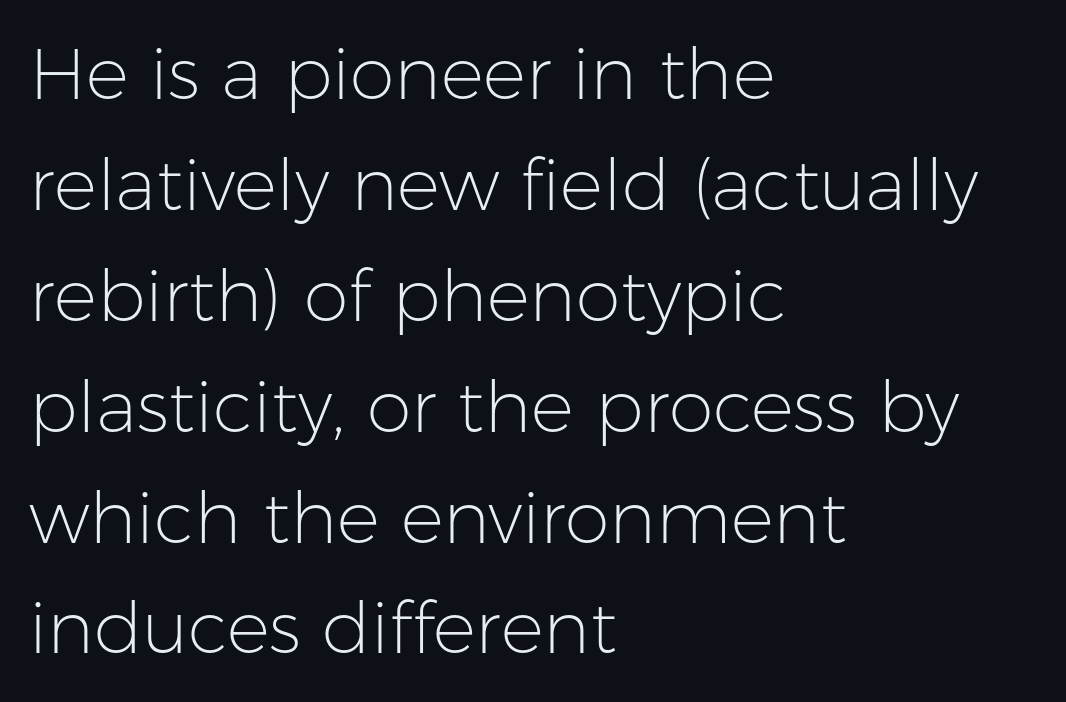
The image shows 72 px light sans-serif type, upright; set left-aligned, normal line spacing (1.54x), normal letter spacing, not underlined; low stroke contrast and a medium x-height.
